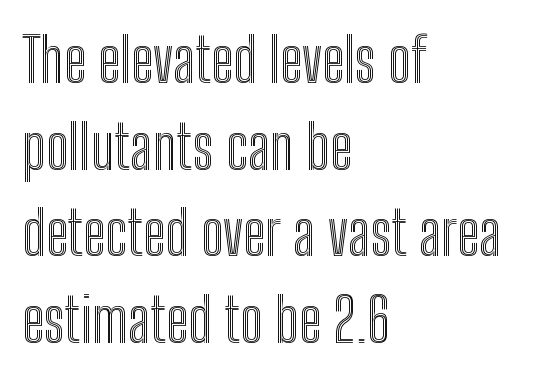
Q: Is the text italic (slanted)? A: No, it is upright.
Q: Is the text underlined? A: No.
Q: How is the paragraph aligned? A: Left-aligned.
Q: Is the spacing between letters normal or unusually wide? A: Normal.
Q: Is the spacing between lines tight, normal or loose? A: Normal.
Q: Width (condensed, normal, or wide)? A: Condensed.
Q: x-height? A: Medium.
Q: Monospaced? A: No.
